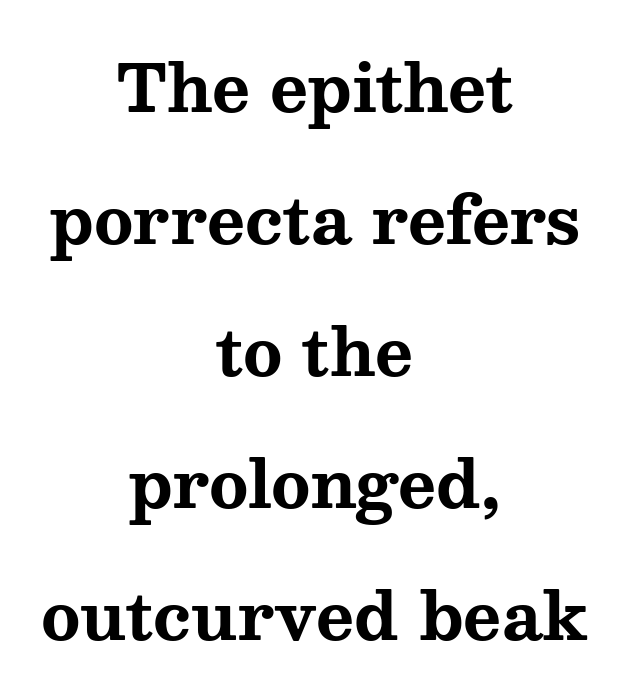
The face used here is proportionally spaced, like ordinary book or web type. The tracking reads as untouched default to a designer's eye. It's the straight-up-and-down kind of type. Underlining? Definitely not there. Casual observation: everything's sitting right in the middle. Does the type have serifs? Yes, each stem ends in a small foot.
